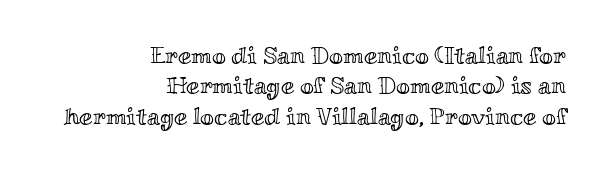
How are the letters spaced? Ordinarily, with no added tracking. The lettering stays uniformly vertical, giving the passage a roman look. Regular leading. This rendering uses right alignment, leaving the left contour irregular. Words float on clear page, feet unadorned.
